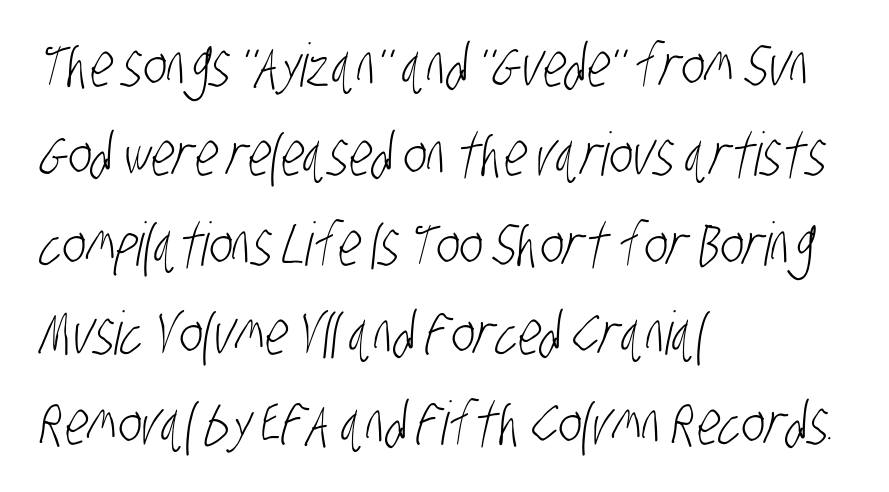
The rendering uses natural spacing where letterforms have individual widths. The tracking reads as untouched default to a designer's eye. The strip under each line holds only bare page. The typeface chosen for these lines omits serifs. This sample is left-justified, so line endings fall wherever the words run out.
